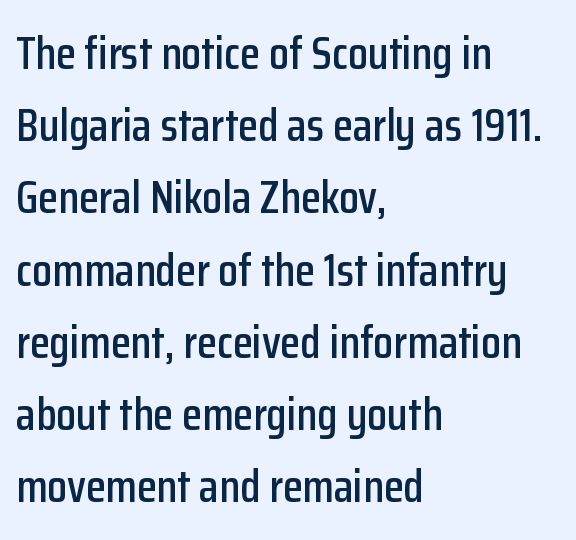
The image shows 46 px condensed sans-serif type, upright; set left-aligned, normal line spacing (1.57x), normal letter spacing, not underlined; low stroke contrast and a medium x-height.
